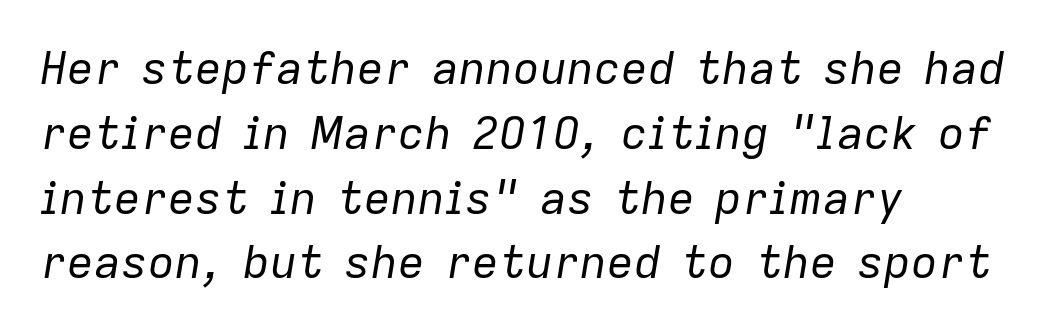
Letters rest on an invisible, unmarked baseline. Left-aligned paragraph, ragged on the right. A typesetter would call this leading conventional body-copy spacing. The letters are slanted; this is an italic face. Inter-character spacing is left at the font's built-in metrics. The letters advance in unequal steps, a hallmark of proportional type.
